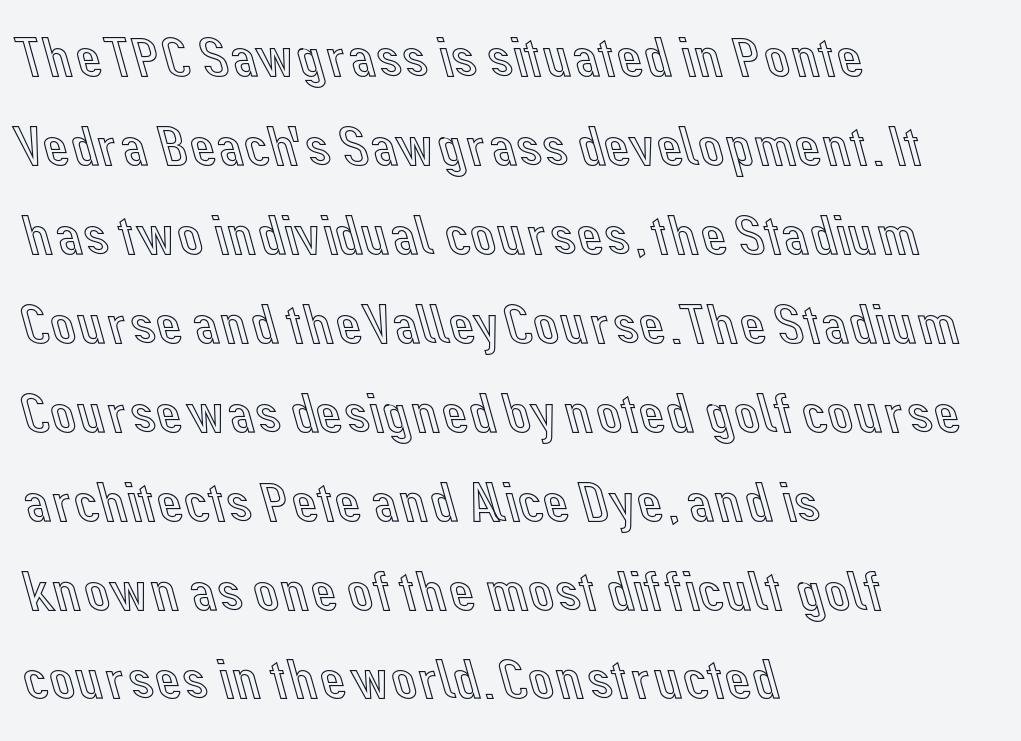
Q: Is the text italic (slanted)? A: Yes.
Q: Is the text underlined? A: No.
Q: How is the paragraph aligned? A: Left-aligned.
Q: Is the spacing between letters normal or unusually wide? A: Normal.
Q: Is the spacing between lines tight, normal or loose? A: Normal.
Q: Width (condensed, normal, or wide)? A: Normal.
Q: x-height? A: Medium.
Q: Monospaced? A: No.
